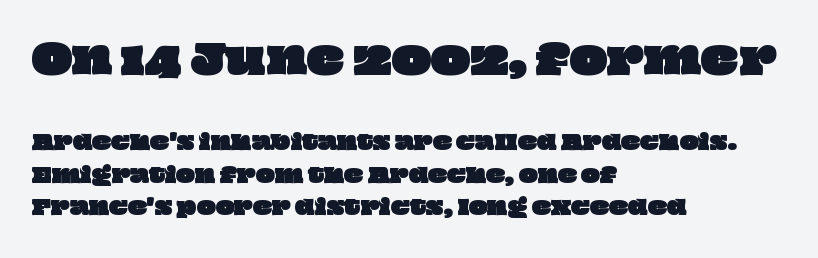
Q: Is the text underlined? A: No.
Q: How is the paragraph aligned? A: Left-aligned.
Q: Is the spacing between letters normal or unusually wide? A: Normal.
Q: Is the spacing between lines tight, normal or loose? A: Normal.
Q: Which block of text is set in a larger size, the first (top) or the second (bottom)? A: The first (top) one.
Q: Width (condensed, normal, or wide)? A: Wide.
Q: Stroke contrast? A: Low.
Q: x-height? A: Large.
Q: Monospaced? A: No.
